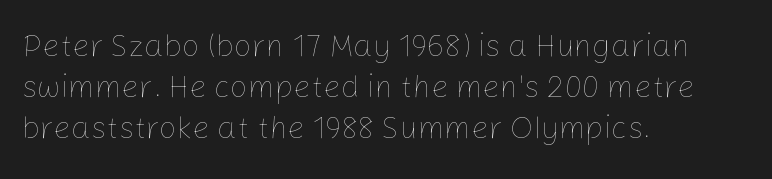
Q: Is the text bold? A: No.
Q: Is the text italic (slanted)? A: No, it is upright.
Q: Is the text underlined? A: No.
Q: How is the paragraph aligned? A: Left-aligned.
Q: Is the spacing between letters normal or unusually wide? A: Normal.
Q: Is the spacing between lines tight, normal or loose? A: Normal.
Q: Width (condensed, normal, or wide)? A: Normal.
Q: Stroke contrast? A: Low.
Q: x-height? A: Medium.
Q: Monospaced? A: No.
